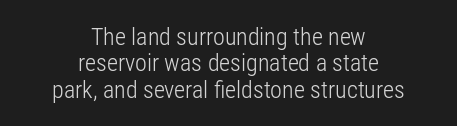
Q: Is the text bold? A: No.
Q: Is the text italic (slanted)? A: No, it is upright.
Q: Is the text underlined? A: No.
Q: How is the paragraph aligned? A: Centered.
Q: Is the spacing between letters normal or unusually wide? A: Normal.
Q: Is the spacing between lines tight, normal or loose? A: Tight.
